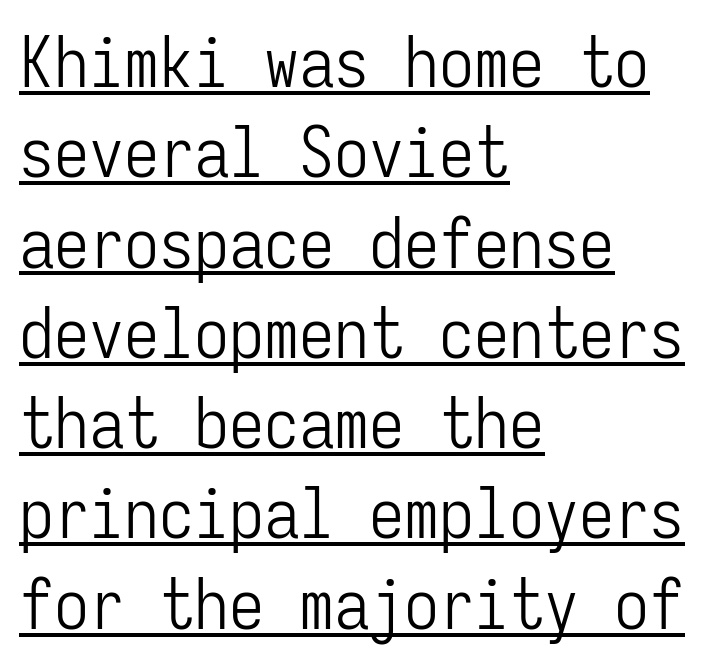
Q: Is the text bold? A: No.
Q: Is the text italic (slanted)? A: No, it is upright.
Q: Is the typeface a serif or a sans-serif typeface? A: Sans-serif.
Q: Is the text underlined? A: Yes.
Q: How is the paragraph aligned? A: Left-aligned.
Q: Is the spacing between letters normal or unusually wide? A: Normal.
Q: Is the spacing between lines tight, normal or loose? A: Normal.
Q: Width (condensed, normal, or wide)? A: Condensed.
Q: Stroke contrast? A: Low.
Q: x-height? A: Medium.
Q: Monospaced? A: Yes.
